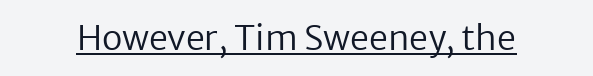
Q: Is the text bold? A: No.
Q: Is the text italic (slanted)? A: No, it is upright.
Q: Is the typeface a serif or a sans-serif typeface? A: Sans-serif.
Q: Is the text underlined? A: Yes.
Q: Is the spacing between letters normal or unusually wide? A: Normal.
Q: Width (condensed, normal, or wide)? A: Normal.
Q: Stroke contrast? A: Low.
Q: x-height? A: Medium.
Q: Monospaced? A: No.
